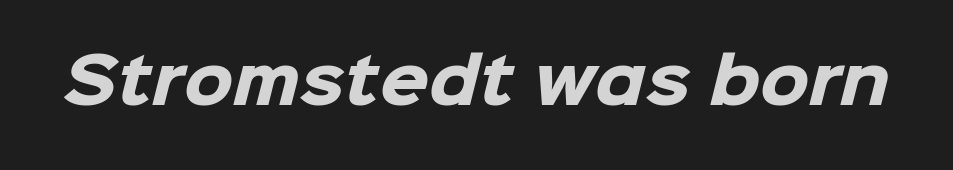
A full-strength bold gives these letters their thick strokes. Serif or sans? Sans — the stroke terminals are bare. Each row of text sits above clean, open space. The passage shown is typed in a proportional face where columns would drift.
